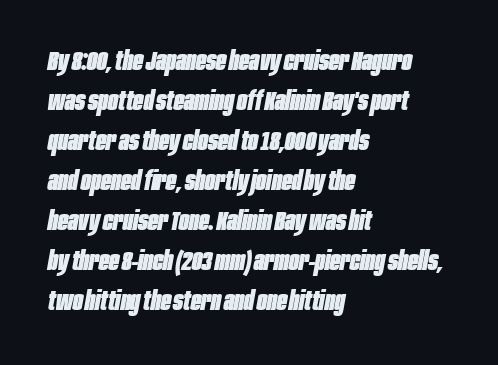
Descender tails drop into unmarked territory. Caption: multi-line text, flush left, ragged right. The vertical gap from one line to the next is medium. What stands out about the letter spacing? Nothing — it is the standard amount. An italicized treatment has been applied to the whole sample. What weight is shown? A full bold with thick strokes.
